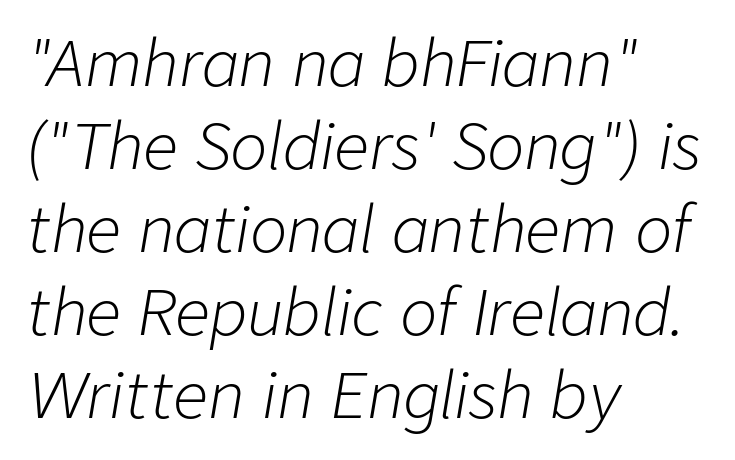
What's the leading like? Ordinary, nothing unusual. Default kerning and tracking; the words read as compact shapes. Letters rest on an invisible, unmarked baseline. No extra ink here — the face is not bold.
